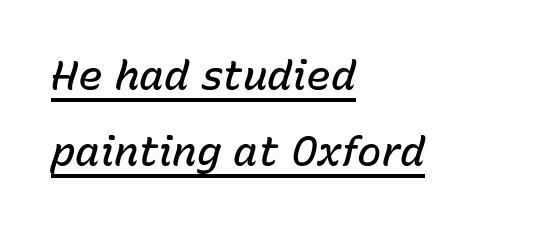
{"italic": "yes", "lean": "right", "slant_degrees": 15, "bold": "semi", "weight": "semibold", "width": "normal", "stroke_contrast": "low", "x_height": "medium", "monospaced": "no", "underline": "yes", "align": "left", "line_spacing_ratio": 1.85, "letter_spacing": "normal", "letter_spacing_em": 0.0, "glyph_px": 41}
